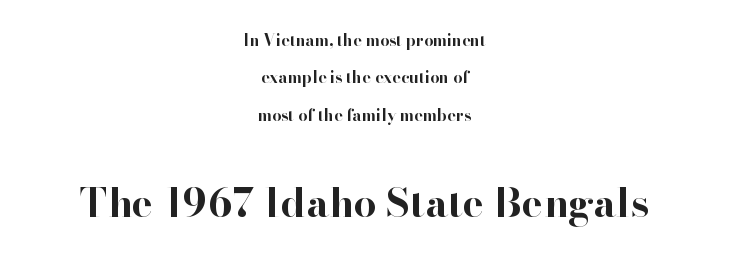
The composition opens small and finishes big. The horizontal fit of the characters is conventional and even. Successive baselines arrive slowly, with a big drop between each. No italicization has been applied; the sample stays upright. You can tell from the footed stems that serif type was used. Think of a printed novel: that variable character pitch is what you see here.
